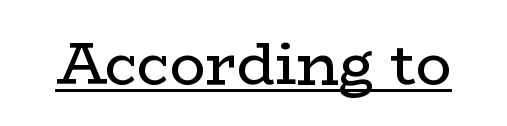
The image shows 59 px regular-weight, wide serif type, upright; set normal letter spacing, underlined; low stroke contrast and a medium x-height.
